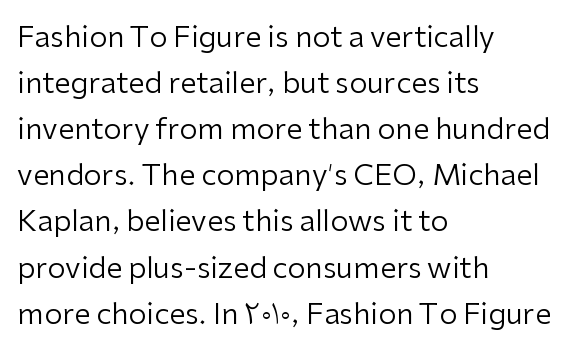
{"serif": "no", "italic": "no", "bold": "no", "weight": "regular", "width": "normal", "stroke_contrast": "low", "x_height": "medium", "monospaced": "no", "underline": "no", "align": "left", "line_spacing": "normal", "line_spacing_ratio": 1.59, "letter_spacing": "normal", "letter_spacing_em": 0.0, "glyph_px": 29}
